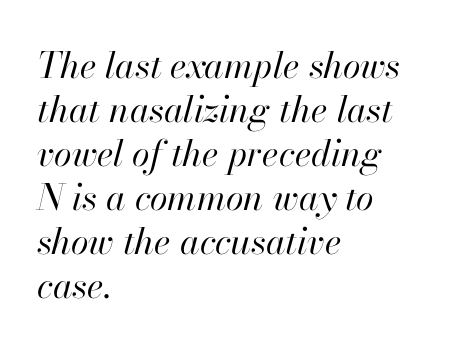
The image shows 36 px regular-weight type, italic (leaning right); set left-aligned, line spacing 1.22x, normal letter spacing, not underlined; high stroke contrast and a small x-height.
